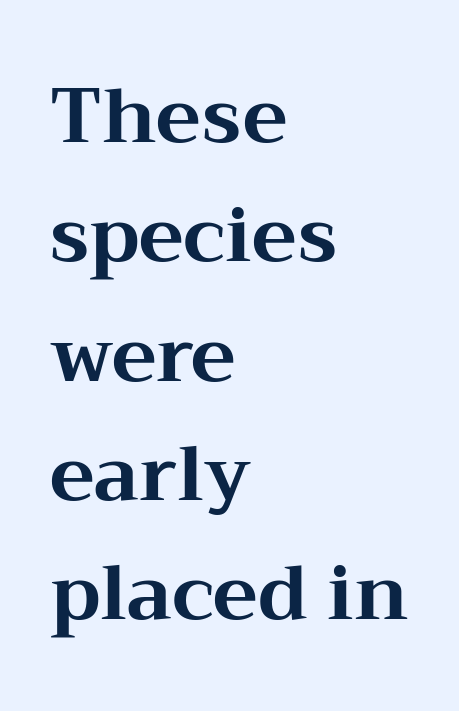
{"serif": "yes", "italic": "no", "bold": "yes", "weight": "bold", "width": "wide", "stroke_contrast": "medium", "x_height": "medium", "monospaced": "no", "underline": "no", "align": "left", "line_spacing": "normal", "line_spacing_ratio": 1.57, "letter_spacing": "normal", "letter_spacing_em": 0.0, "glyph_px": 76}
